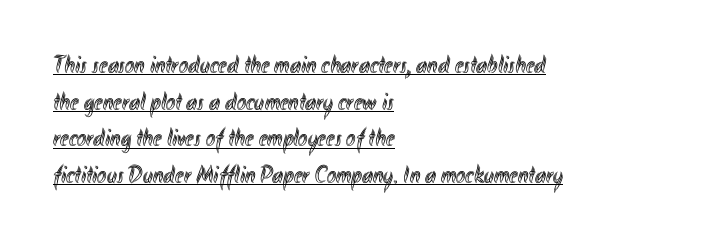
{"underline": "yes", "align": "left", "line_spacing": "normal", "line_spacing_ratio": 1.47, "letter_spacing": "normal", "letter_spacing_em": 0.0, "glyph_px": 25}
